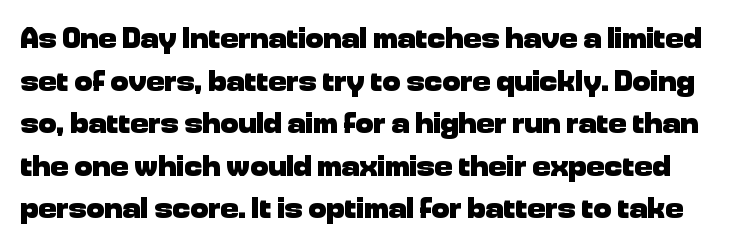
{"serif": "no", "italic": "no", "bold": "yes", "weight": "heavy", "width": "normal", "stroke_contrast": "low", "x_height": "medium", "monospaced": "no", "underline": "no", "line_spacing": "normal", "line_spacing_ratio": 1.42, "letter_spacing": "normal", "letter_spacing_em": 0.0, "glyph_px": 30}
